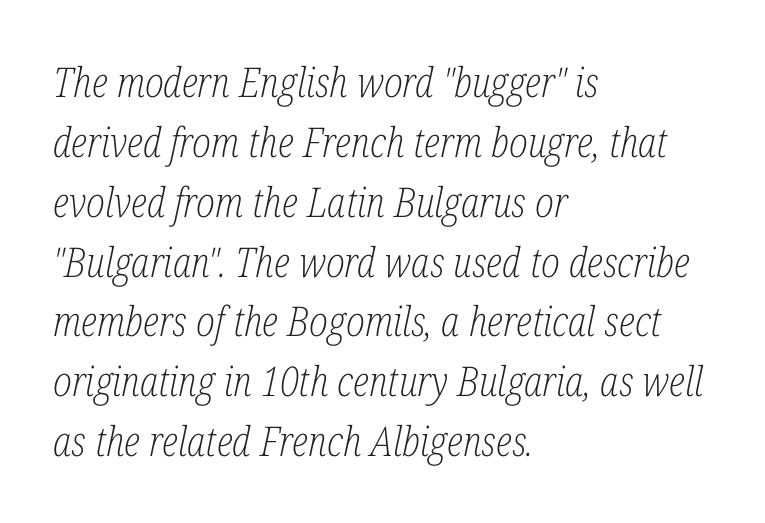
Q: Is the text bold? A: No.
Q: Is the text italic (slanted)? A: Yes, it leans right by about 12 degrees.
Q: Is the typeface a serif or a sans-serif typeface? A: Serif.
Q: Is the text underlined? A: No.
Q: How is the paragraph aligned? A: Left-aligned.
Q: Is the spacing between letters normal or unusually wide? A: Normal.
Q: Is the spacing between lines tight, normal or loose? A: Normal.
Q: Width (condensed, normal, or wide)? A: Condensed.
Q: Stroke contrast? A: Low.
Q: x-height? A: Medium.
Q: Monospaced? A: No.
